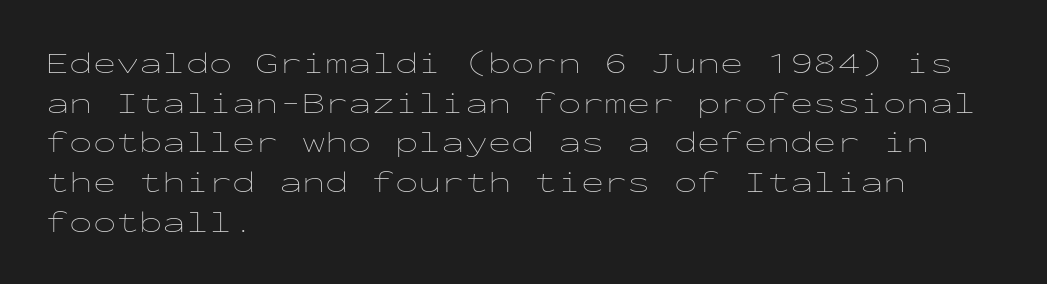
{"italic": "no", "bold": "no", "weight": "thin", "width": "wide", "stroke_contrast": "low", "x_height": "medium", "monospaced": "yes", "underline": "no", "align": "left", "line_spacing": "normal", "line_spacing_ratio": 1.28, "letter_spacing": "normal", "letter_spacing_em": 0.0, "glyph_px": 31}
